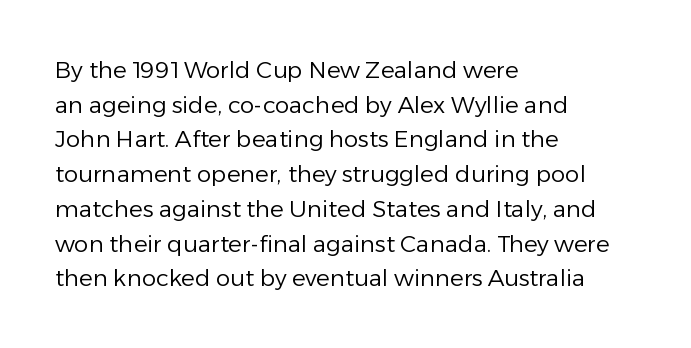
{"italic": "no", "bold": "no", "underline": "no", "align": "left", "line_spacing": "normal", "line_spacing_ratio": 1.51, "letter_spacing": "normal", "letter_spacing_em": 0.0, "glyph_px": 23}
